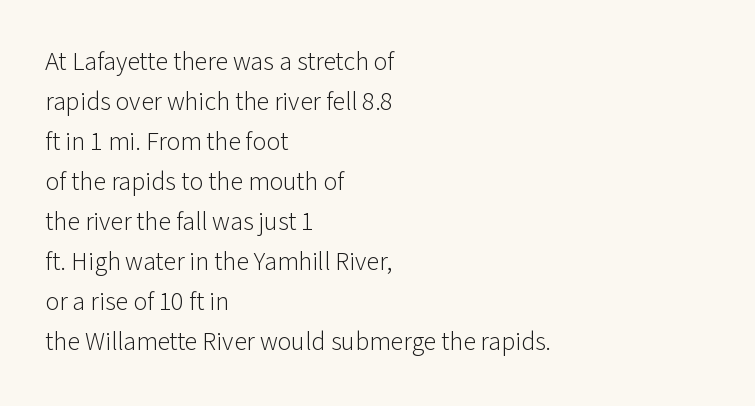
{"italic": "no", "bold": "no", "underline": "no", "align": "left", "line_spacing": "normal", "line_spacing_ratio": 1.54, "letter_spacing": "normal", "letter_spacing_em": 0.0, "glyph_px": 26}
